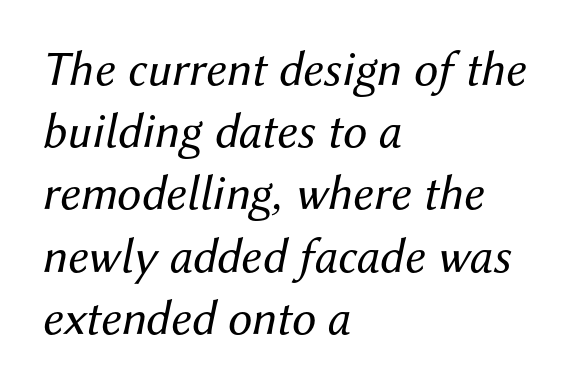
The image shows 49 px regular-weight type, italic (leaning right); set left-aligned, normal line spacing (1.27x), normal letter spacing, not underlined; medium stroke contrast and a medium x-height.
